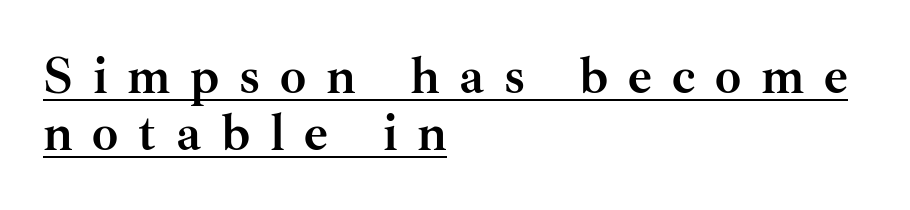
Whoever set this chose condensed vertical rhythm over breathing room. Glyph-to-glyph distance is far greater than everyday printed text. Do the characters align in a grid? No, the font is proportional. No italicization has been applied; the sample stays upright.
